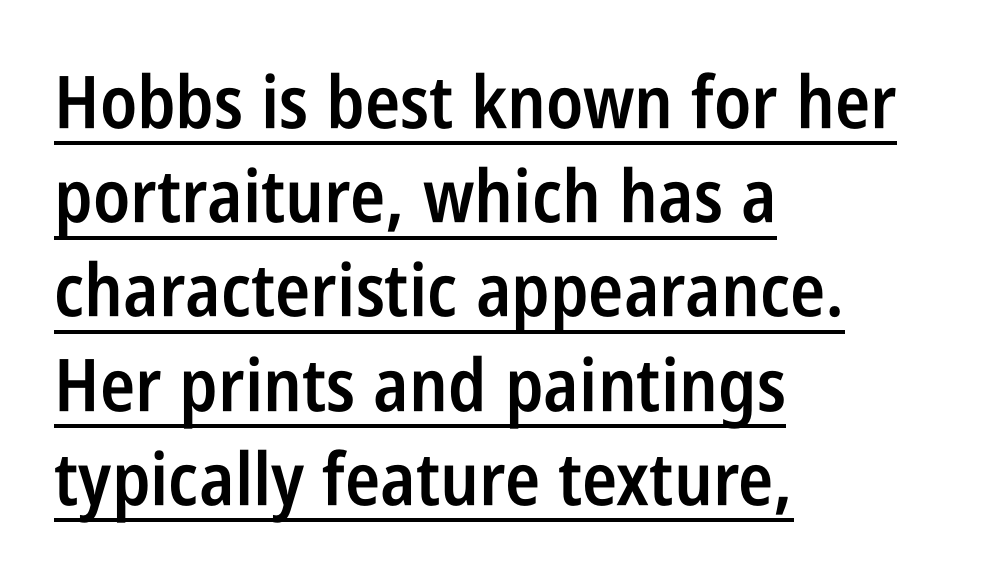
Q: Is the text bold? A: Semi-bold.
Q: Is the text italic (slanted)? A: No, it is upright.
Q: Is the typeface a serif or a sans-serif typeface? A: Sans-serif.
Q: Is the text underlined? A: Yes.
Q: How is the paragraph aligned? A: Left-aligned.
Q: Is the spacing between letters normal or unusually wide? A: Normal.
Q: Is the spacing between lines tight, normal or loose? A: Normal.
Q: Width (condensed, normal, or wide)? A: Condensed.
Q: Stroke contrast? A: Low.
Q: x-height? A: Large.
Q: Monospaced? A: No.
